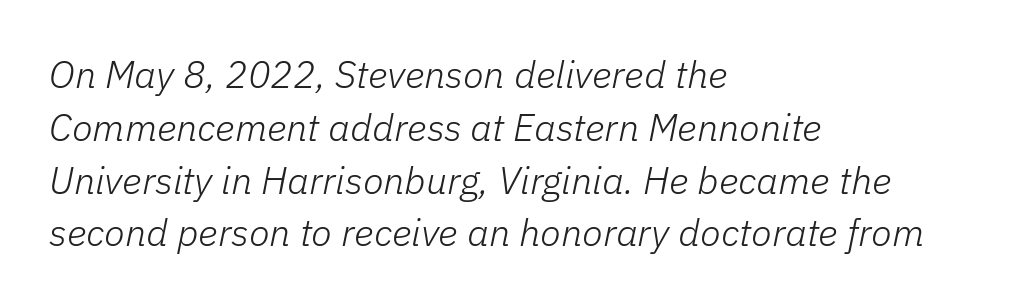
The image shows 38 px light type, italic (leaning right); set left-aligned, normal line spacing (1.39x), normal letter spacing, not underlined; low stroke contrast and a medium x-height.
